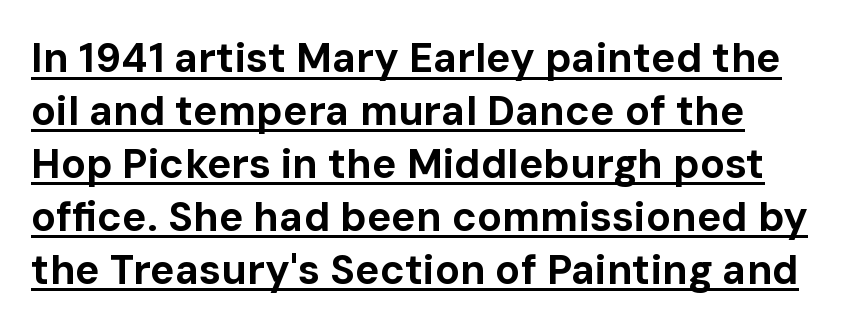
The image shows 41 px bold sans-serif type, upright; set normal line spacing (1.29x), normal letter spacing, underlined; low stroke contrast and a medium x-height.
